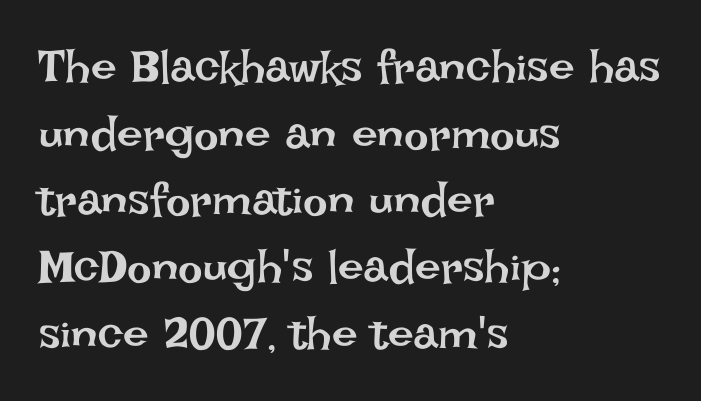
{"italic": "no", "bold": "no", "weight": "regular", "width": "normal", "stroke_contrast": "low", "x_height": "large", "monospaced": "no", "underline": "no", "align": "left", "line_spacing": "normal", "line_spacing_ratio": 1.45, "letter_spacing": "normal", "letter_spacing_em": 0.0, "glyph_px": 46}
